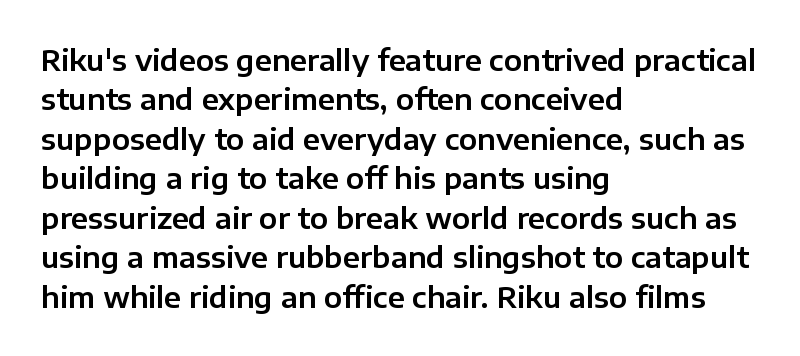
Visually the block forms a straight wall on the left and a jagged coastline on the right. How are the letters spaced? Ordinarily, with no added tracking. The font family rendered here belongs to the sans-serif group. Upright lettering throughout. Underlining? Definitely not there. Compared with typical paragraphs, the rows here are spaced about the same.
